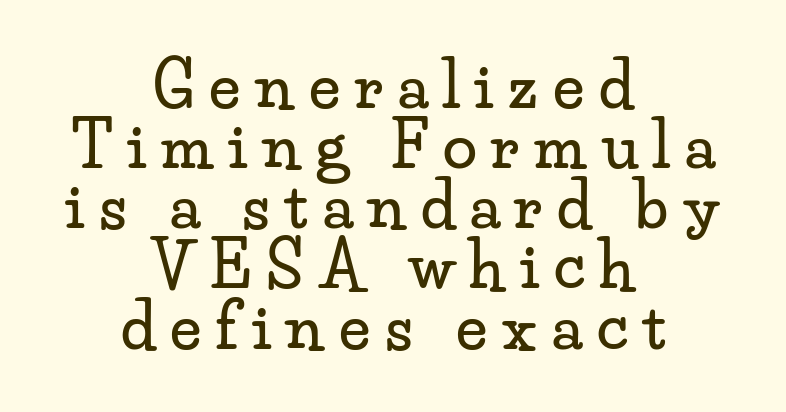
Is this a fixed-width face? No — the glyphs have proportional, varying widths. In terms of letterform style, serifs are clearly present. The rendering uses a small line-height, squeezing the rows. Nobody drew a line under any word here. The paragraph shown floats in the horizontal middle. Each word looks stretched out because of the extra space between its letters.
